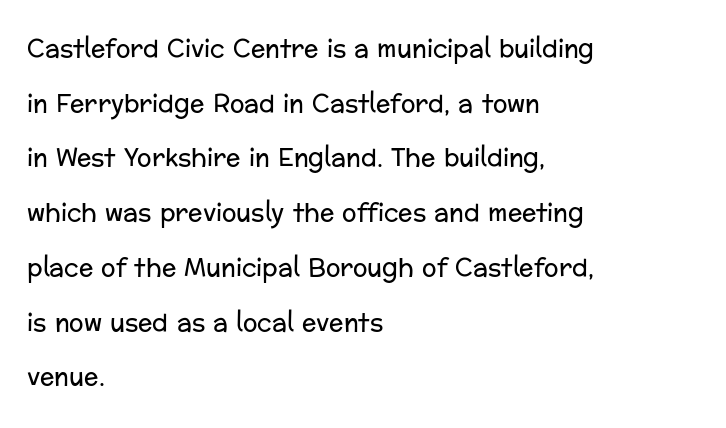
The image shows 24 px text type, upright; set left-aligned, loose line spacing (2.28x), normal letter spacing, not underlined.
